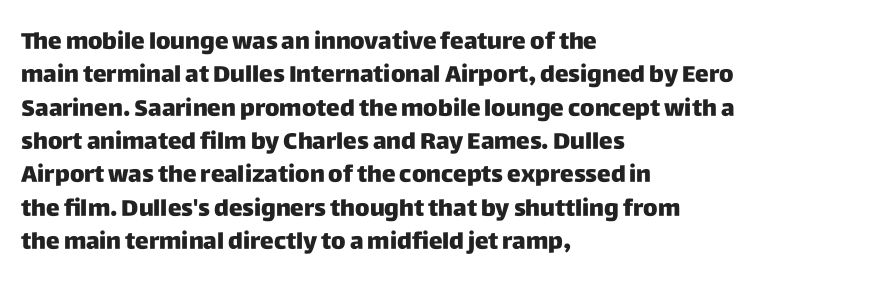
Every letter is thick-stroked: bold, no question. The space directly below the letters is spotless. How would I describe the line gaps? Plain and ordinary. A classic flush-left, rag-right setting is used for this passage. The specimen reads as upright at a glance.
